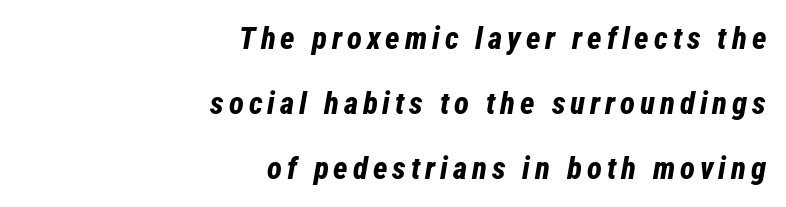
The image shows 31 px bold, condensed type, italic (leaning right); set right-aligned, loose line spacing (2.09x), not underlined; low stroke contrast and a medium x-height.
